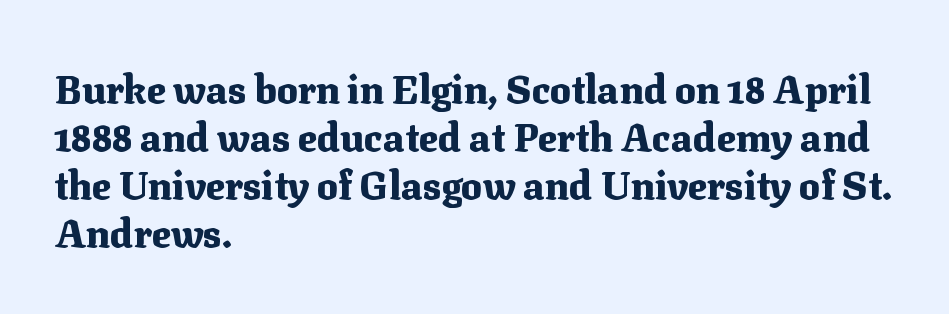
Thick stems and heavy bowls — unmistakably bold. Is the letter spacing exaggerated? No — it looks like the ordinary default. The foot of each line stays bare and open. This rendering employs a face with finishing strokes, i.e., a serif. The letters stand straight up with perfectly vertical stems.
